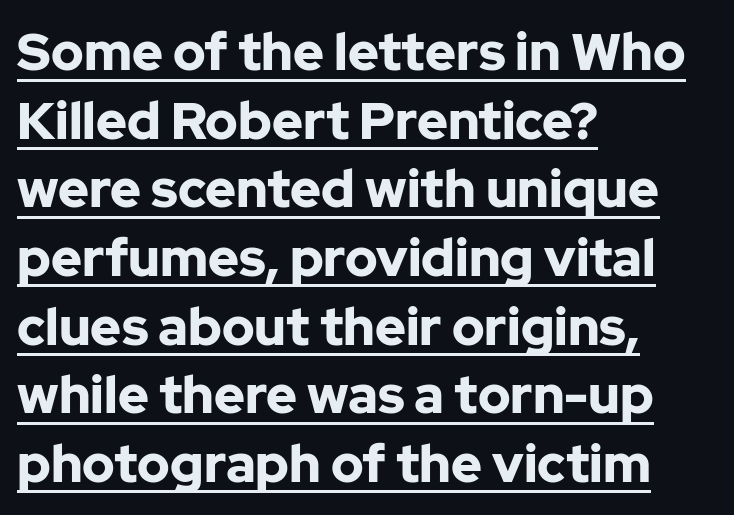
These lines keep a tight, regular rhythm from letter to letter. The rendering uses a bold face; every stroke is thick and dark. Unlike italic type, these characters show no tilt at all. Every row of glyphs begins at an identical x-position on the left. Quick note: underline on.
